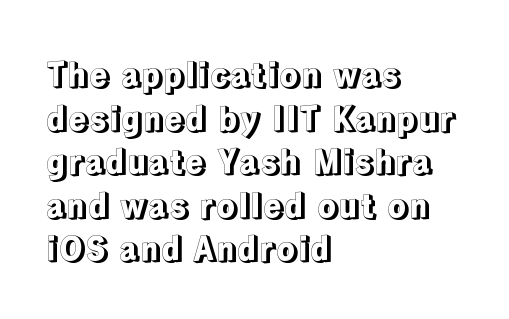
The letters sit at their default tracking, neither squeezed nor spread. Evenly set lines give the paragraph a standard silhouette. Teacher's note: observe the even left margin — that is flush-left alignment. Anything drawn beneath the words? Only blank space. The passage shown is typed in a proportional face where columns would drift. The lettering stays uniformly vertical, giving the passage a roman look.
